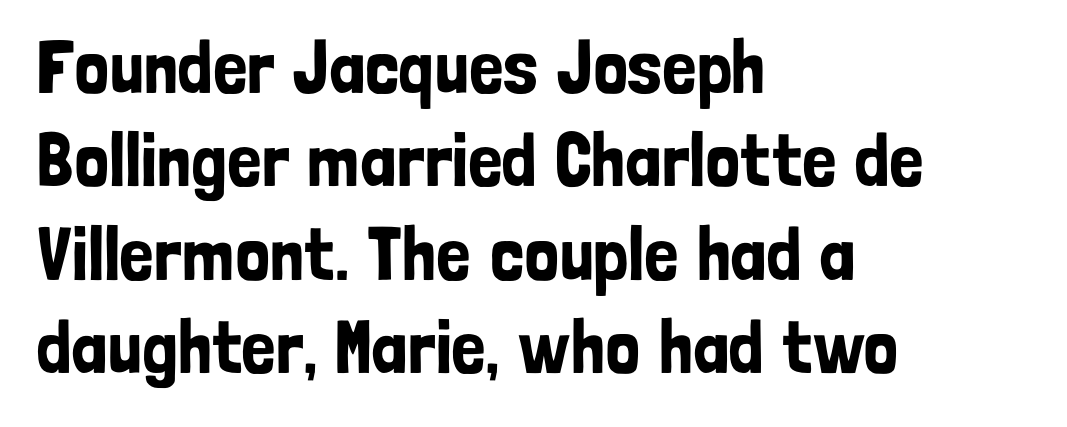
Q: Is the text italic (slanted)? A: No, it is upright.
Q: Is the typeface a serif or a sans-serif typeface? A: Sans-serif.
Q: Is the text underlined? A: No.
Q: How is the paragraph aligned? A: Left-aligned.
Q: Is the spacing between letters normal or unusually wide? A: Normal.
Q: Width (condensed, normal, or wide)? A: Condensed.
Q: Stroke contrast? A: Low.
Q: x-height? A: Medium.
Q: Monospaced? A: No.
